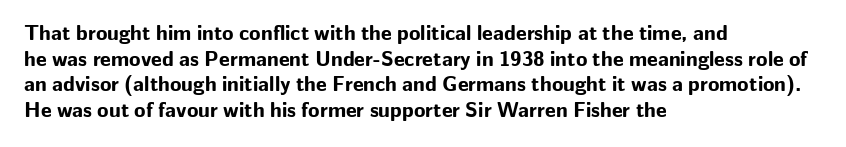
Q: Is the text bold? A: Yes.
Q: Is the text italic (slanted)? A: No, it is upright.
Q: Is the text underlined? A: No.
Q: How is the paragraph aligned? A: Left-aligned.
Q: Is the spacing between letters normal or unusually wide? A: Normal.
